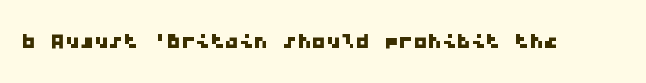
There is no visible air inserted between adjacent glyphs. I'd call this a sans setting — the letters go barefoot. Nobody drew a line under any word here. Fixed-width glyphs throughout — classic coding-font behaviour.
